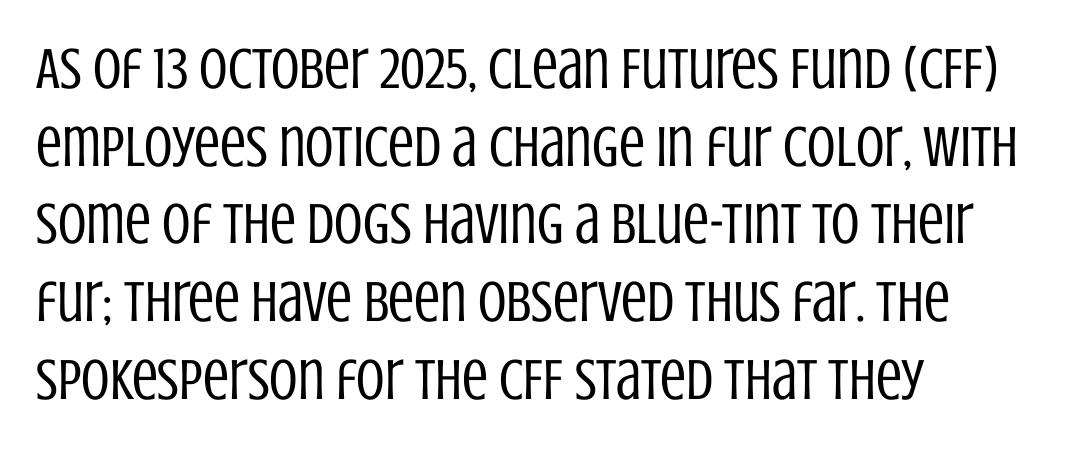
The strip under each line holds only bare page. Stem width sits at or under what a default text font uses. Regarding leading, the lines here are spaced in the standard way. The passage shown is typed in a proportional face where columns would drift. Ordinary non-slanted type is in use.
